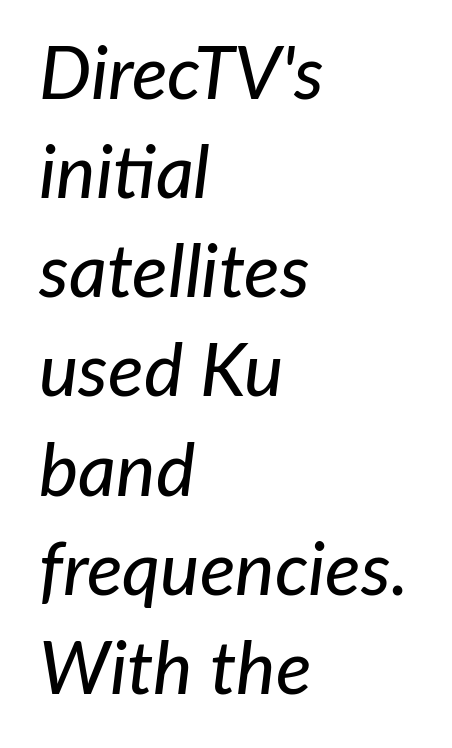
Q: Is the text italic (slanted)? A: Yes, it leans right by about 7 degrees.
Q: Is the text underlined? A: No.
Q: How is the paragraph aligned? A: Left-aligned.
Q: Is the spacing between letters normal or unusually wide? A: Normal.
Q: Is the spacing between lines tight, normal or loose? A: Normal.
Q: Width (condensed, normal, or wide)? A: Normal.
Q: Stroke contrast? A: Low.
Q: x-height? A: Medium.
Q: Monospaced? A: No.
